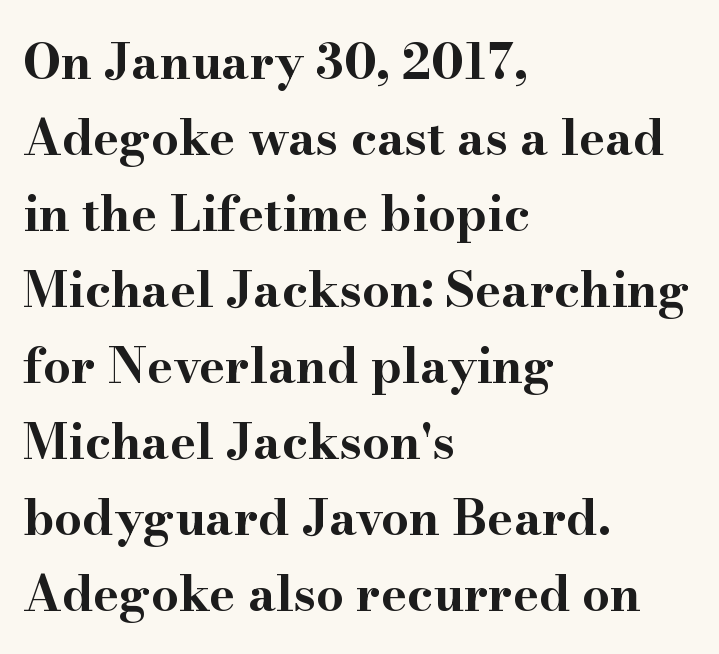
Compared with typical body copy, the letter spacing here is the same. Reading down the column, the eye jumps a familiar distance to each next line. The lines are quadded left. The lettering holds an erect, upright posture throughout.
